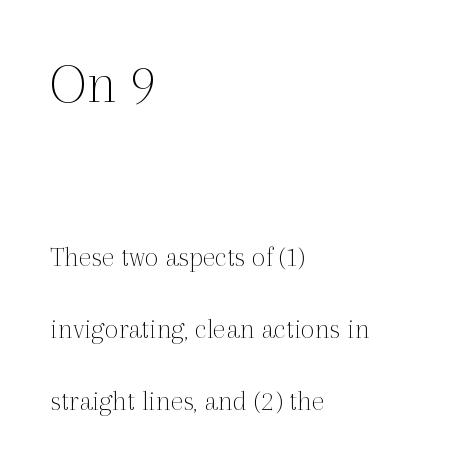
Rendered with straight, roman letterforms. No chunkiness to these letters — they're not bold. The passage shown begins with its larger block and ends with its smaller one. Serifs: yes, visible at the terminals of the letterforms.
